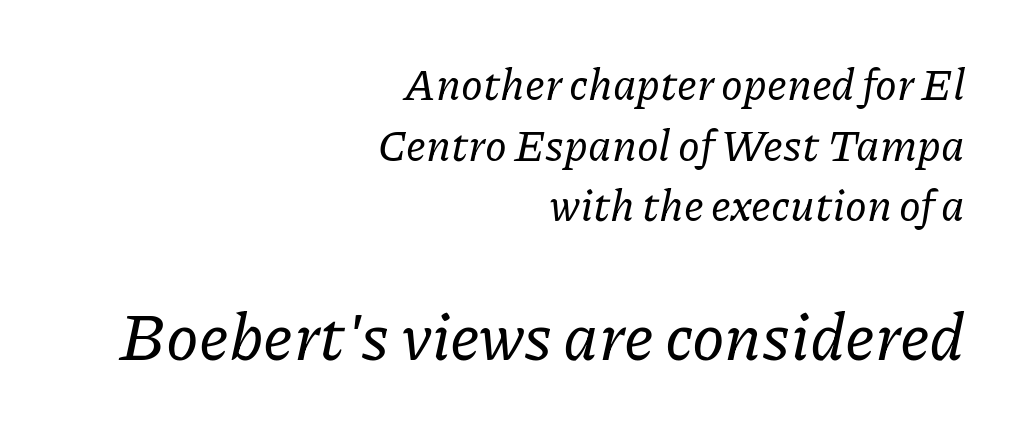
The space beneath each line is pristine and unruled. The typeface chosen for these lines features serifs. Casual observation: everything's shoved over to the right. When letters slant like this, we call the style italic. Caption: upper text group reduced, lower text group enlarged. These lines are rendered in a variable-pitch font.
